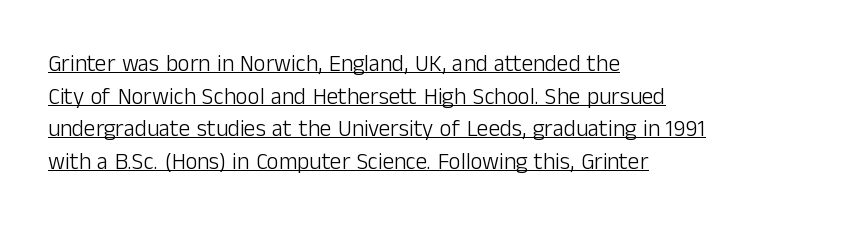
{"italic": "no", "bold": "no", "underline": "yes", "align": "left", "line_spacing": "normal", "line_spacing_ratio": 1.42, "letter_spacing": "normal", "letter_spacing_em": 0.0, "glyph_px": 23}
